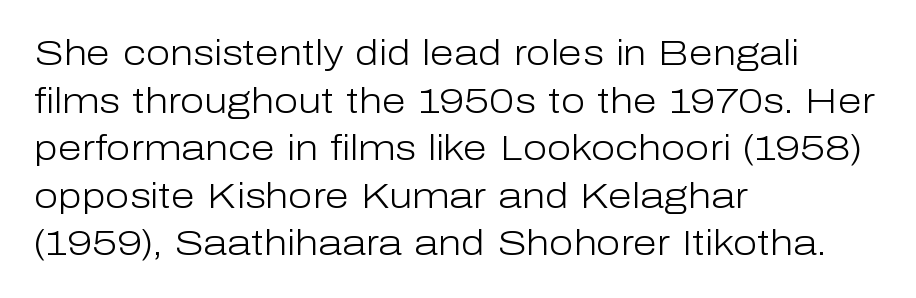
The image shows 35 px light sans-serif type, upright; set left-aligned, normal line spacing (1.36x), normal letter spacing, not underlined; low stroke contrast and a medium x-height.
